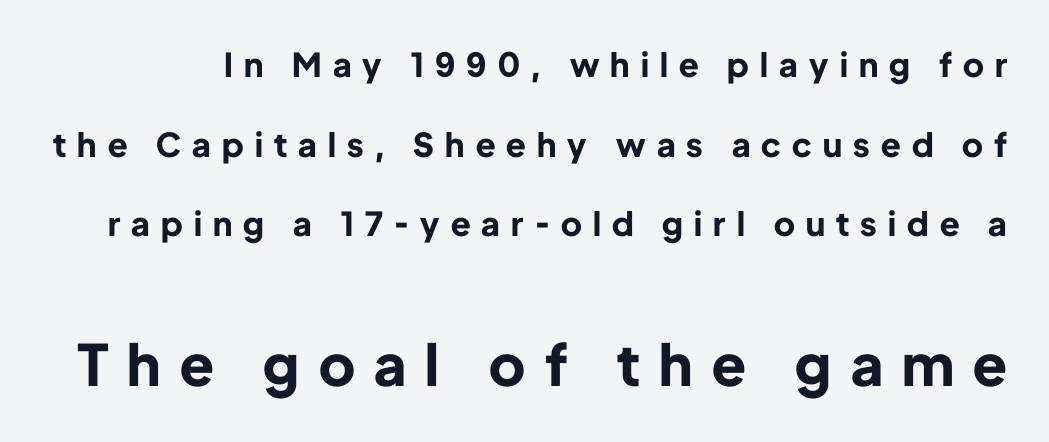
{"serif": "no", "italic": "no", "bold": "yes", "weight": "bold", "width": "normal", "stroke_contrast": "low", "x_height": "medium", "monospaced": "no", "underline": "no", "line_spacing": "loose", "line_spacing_ratio": 2.41, "letter_spacing": "wide", "letter_spacing_em": 0.34, "larger_block": "second", "size_ratio": 1.73, "glyph_px": 57}
